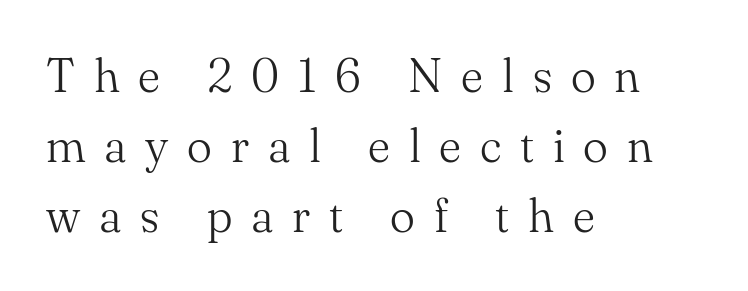
{"serif": "yes", "italic": "no", "bold": "no", "weight": "light", "width": "normal", "stroke_contrast": "medium", "x_height": "small", "monospaced": "no", "underline": "no", "align": "left", "line_spacing": "normal", "line_spacing_ratio": 1.49, "letter_spacing": "wide", "letter_spacing_em": 0.4, "glyph_px": 47}
